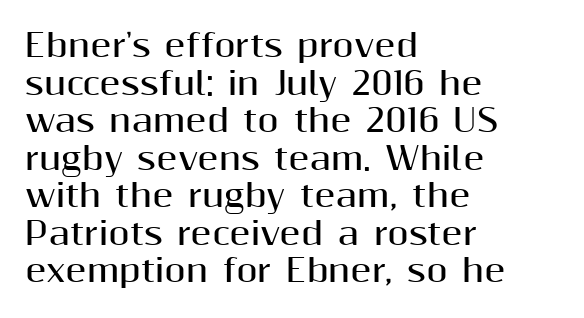
The image shows 31 px bold sans-serif type, upright; set left-aligned, line spacing 1.21x, normal letter spacing, not underlined; medium stroke contrast and a medium x-height.
